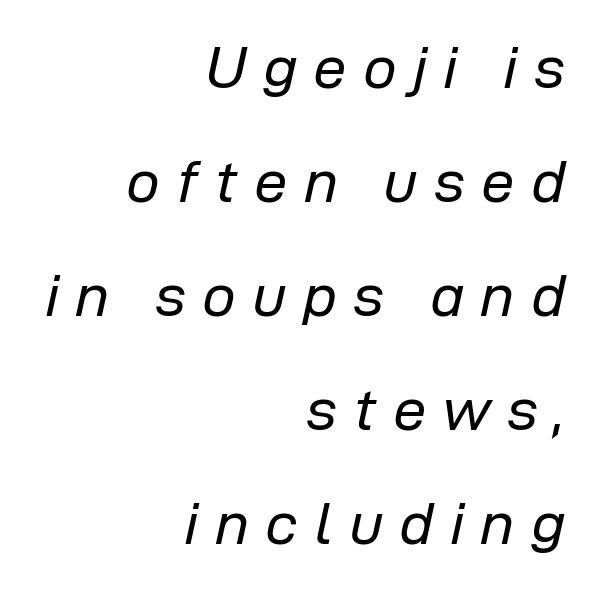
Q: Is the text bold? A: No.
Q: Is the text italic (slanted)? A: Yes, it leans right by about 12 degrees.
Q: Is the text underlined? A: No.
Q: How is the paragraph aligned? A: Right-aligned.
Q: Is the spacing between letters normal or unusually wide? A: Unusually wide.
Q: Is the spacing between lines tight, normal or loose? A: Loose.
Q: Width (condensed, normal, or wide)? A: Normal.
Q: Stroke contrast? A: Low.
Q: x-height? A: Medium.
Q: Monospaced? A: No.
